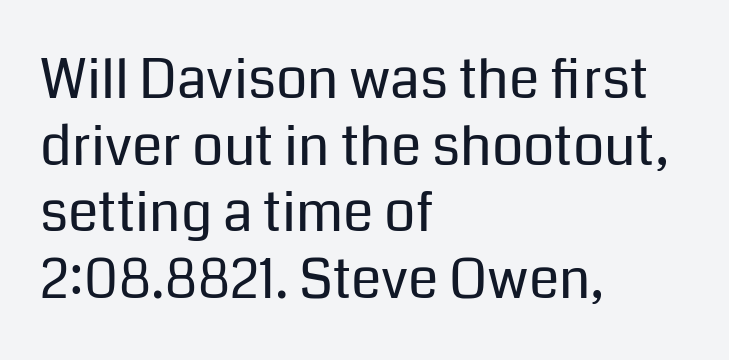
The image shows 55 px regular-weight sans-serif type, upright; set left-aligned, line spacing 1.21x, normal letter spacing, not underlined; low stroke contrast and a medium x-height.
